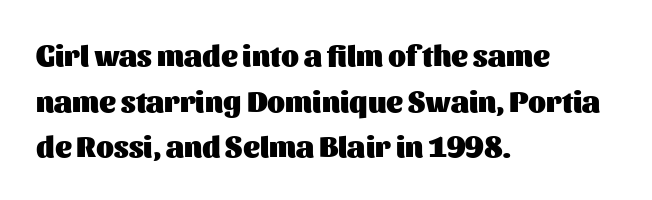
The image shows 29 px heavy sans-serif type, upright; set left-aligned, normal line spacing (1.57x), normal letter spacing, not underlined; medium stroke contrast and a medium x-height.
